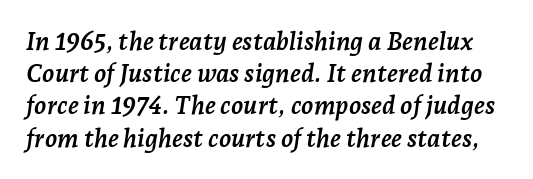
{"italic": "yes", "lean": "right", "slant_degrees": 7, "bold": "yes", "underline": "no", "line_spacing": "normal", "line_spacing_ratio": 1.29, "letter_spacing": "normal", "letter_spacing_em": 0.0, "glyph_px": 25}
